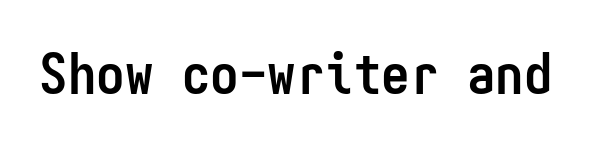
The image shows 57 px semibold, condensed sans-serif type, upright, monospaced; set normal letter spacing, not underlined; low stroke contrast and a medium x-height.
